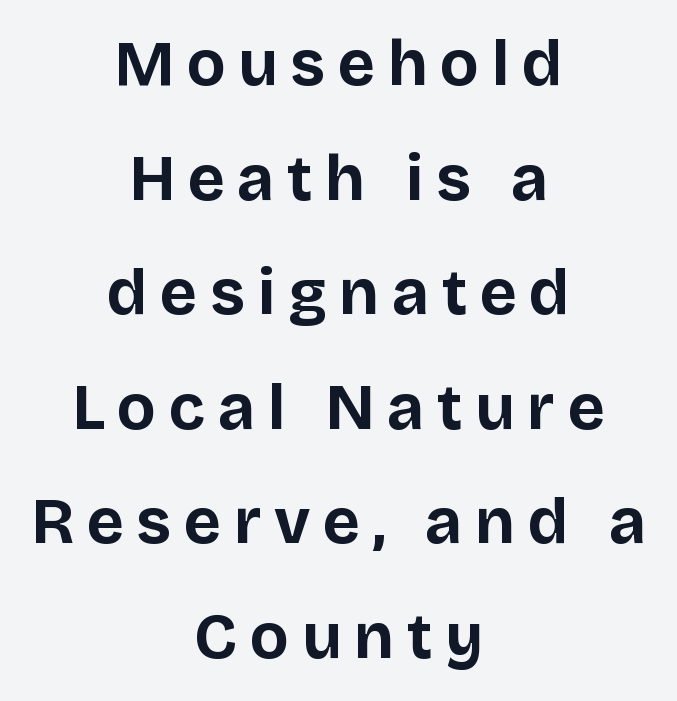
Q: Is the text bold? A: Yes.
Q: Is the text italic (slanted)? A: No, it is upright.
Q: Is the typeface a serif or a sans-serif typeface? A: Sans-serif.
Q: Is the text underlined? A: No.
Q: How is the paragraph aligned? A: Centered.
Q: Is the spacing between letters normal or unusually wide? A: Unusually wide.
Q: Width (condensed, normal, or wide)? A: Normal.
Q: Stroke contrast? A: Low.
Q: x-height? A: Large.
Q: Monospaced? A: No.
